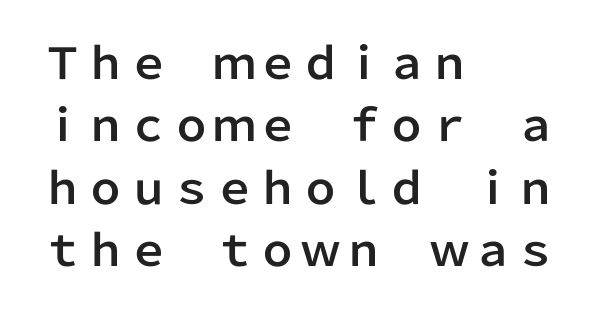
{"serif": "no", "italic": "no", "width": "normal", "stroke_contrast": "low", "x_height": "medium", "monospaced": "no", "underline": "no", "align": "left", "line_spacing": "normal", "line_spacing_ratio": 1.45, "letter_spacing": "normal", "letter_spacing_em": 0.0, "glyph_px": 43}
